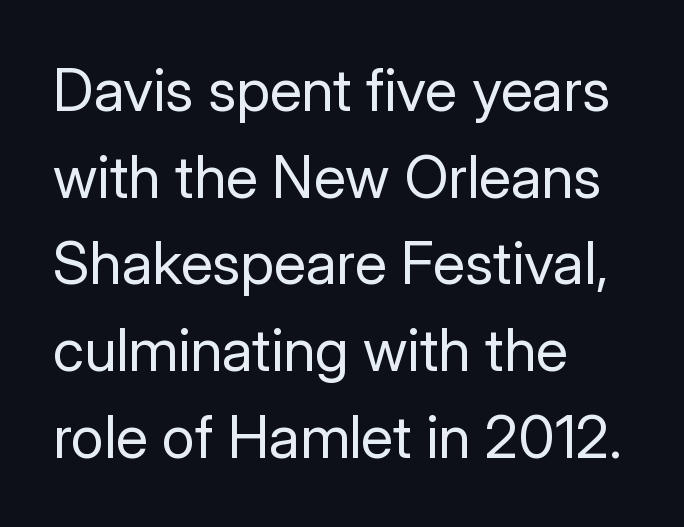
Casual observation: everything's shoved over to the left. The designer left line spacing at the default. The font is comparable to plain body text, perhaps lighter. What kind of face is this? One without serifs — a sans.
